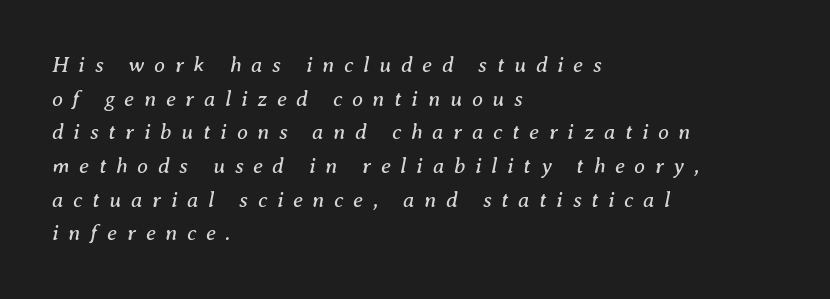
The designer left line spacing at the default. The rag falls on the right side of this text block. Has an underline been added? It has not. In terms of letterspacing, this is a distinctly airy, spread setting.
